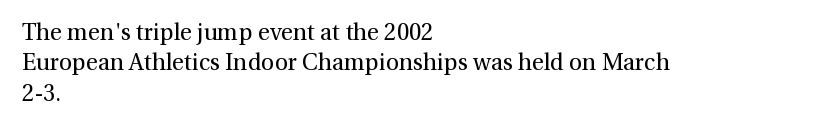
{"italic": "no", "bold": "no", "underline": "no", "align": "left", "line_spacing": "normal", "line_spacing_ratio": 1.32, "letter_spacing": "normal", "letter_spacing_em": 0.0, "glyph_px": 23}
